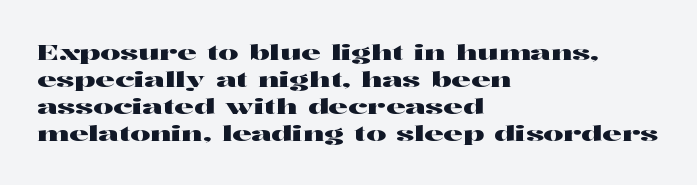
Is the block centered? No — it sits flush against the left margin. Beneath every word, the page is bare. What stands out about the letter spacing? Nothing — it is the standard amount. The lettering stays uniformly vertical, giving the passage a roman look.
